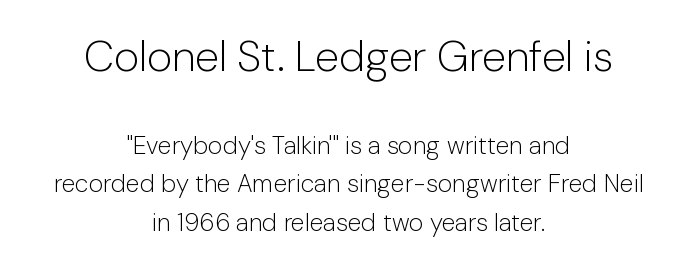
{"serif": "no", "italic": "no", "bold": "no", "weight": "light", "width": "normal", "stroke_contrast": "low", "x_height": "medium", "monospaced": "no", "underline": "no", "align": "center", "line_spacing": "normal", "line_spacing_ratio": 1.54, "letter_spacing": "normal", "letter_spacing_em": 0.0, "larger_block": "first", "size_ratio": 1.72, "glyph_px": 43}
